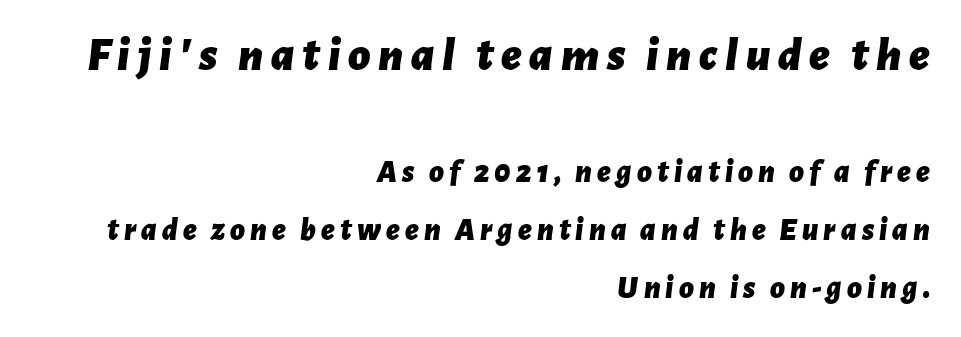
{"italic": "yes", "lean": "right", "slant_degrees": 7, "bold": "yes", "weight": "bold", "width": "normal", "stroke_contrast": "low", "x_height": "medium", "monospaced": "no", "underline": "no", "align": "right", "line_spacing_ratio": 1.81, "larger_block": "first", "size_ratio": 1.5, "glyph_px": 48}
